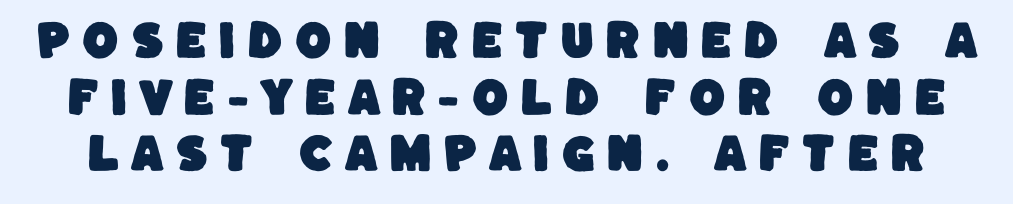
Q: Is the typeface a serif or a sans-serif typeface? A: Sans-serif.
Q: Is the text underlined? A: No.
Q: Is the spacing between letters normal or unusually wide? A: Unusually wide.
Q: Is the spacing between lines tight, normal or loose? A: Normal.
Q: Width (condensed, normal, or wide)? A: Normal.
Q: Stroke contrast? A: Low.
Q: x-height? A: Large.
Q: Monospaced? A: No.
